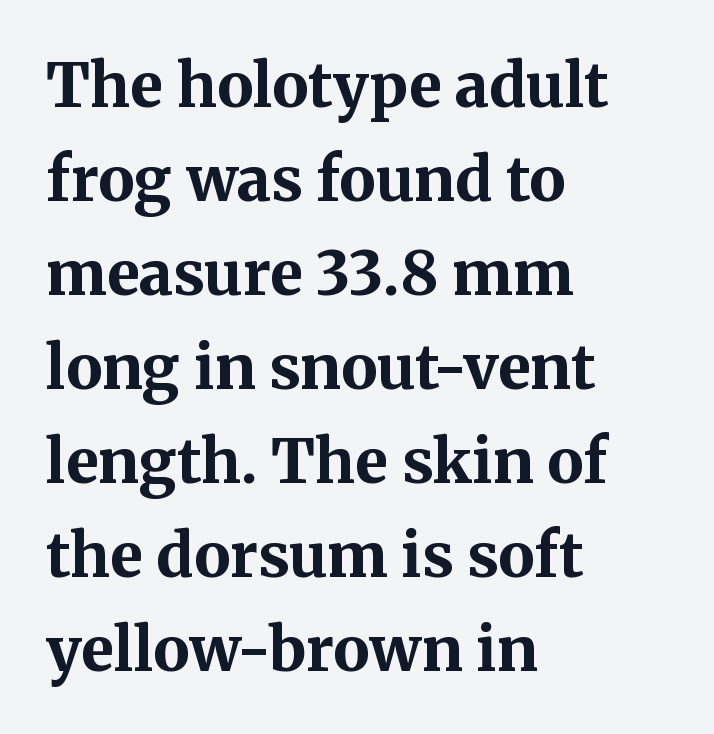
{"serif": "yes", "italic": "no", "bold": "yes", "weight": "bold", "width": "normal", "stroke_contrast": "medium", "x_height": "medium", "monospaced": "no", "underline": "no", "align": "left", "line_spacing": "normal", "line_spacing_ratio": 1.54, "letter_spacing": "normal", "letter_spacing_em": 0.0, "glyph_px": 61}
